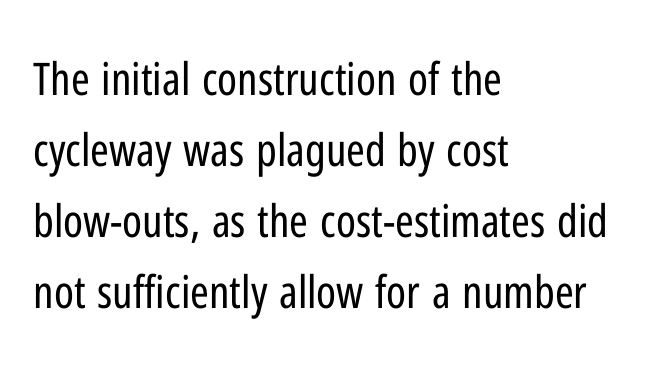
Stem width sits at or under what a default text font uses. The passage shown is typeset with a sans-serif family. If you drew a line through each stem, it would be perfectly vertical. If you drew a ruler down the left edge, every line would touch it.
